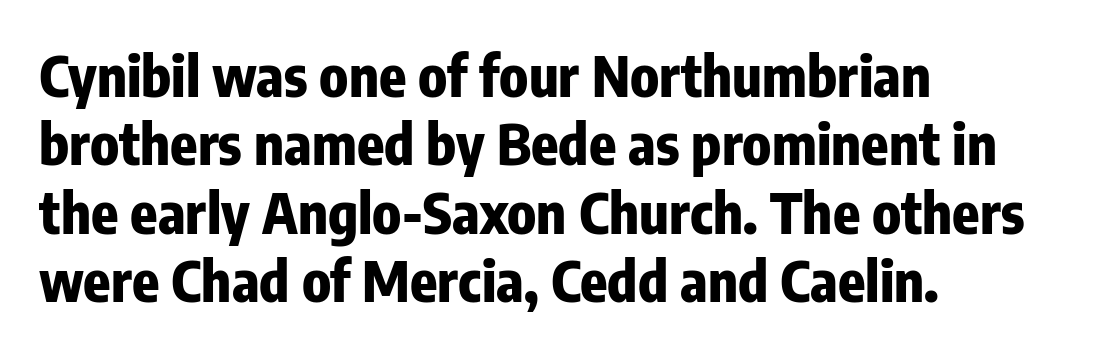
Posture: straight, roman, zero tilt. The rendering uses natural spacing where letterforms have individual widths. The font is running at its bold setting. Unmarked baselines from the first word to the last.
